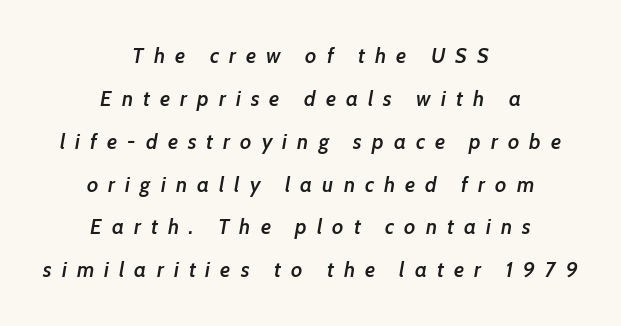
Q: Is the text bold? A: Semi-bold.
Q: Is the text italic (slanted)? A: Yes, it leans right by about 7 degrees.
Q: Is the text underlined? A: No.
Q: How is the paragraph aligned? A: Centered.
Q: Is the spacing between letters normal or unusually wide? A: Unusually wide.
Q: Is the spacing between lines tight, normal or loose? A: Loose.
